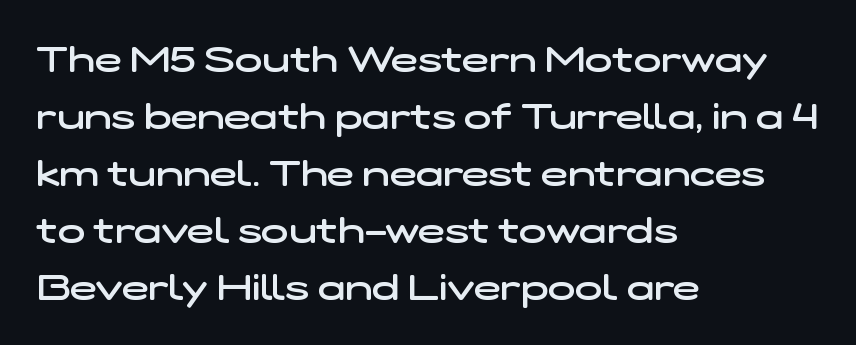
Q: Is the text bold? A: Semi-bold.
Q: Is the typeface a serif or a sans-serif typeface? A: Sans-serif.
Q: Is the text underlined? A: No.
Q: How is the paragraph aligned? A: Left-aligned.
Q: Is the spacing between letters normal or unusually wide? A: Normal.
Q: Is the spacing between lines tight, normal or loose? A: Normal.
Q: Width (condensed, normal, or wide)? A: Wide.
Q: Stroke contrast? A: Low.
Q: x-height? A: Medium.
Q: Monospaced? A: No.
